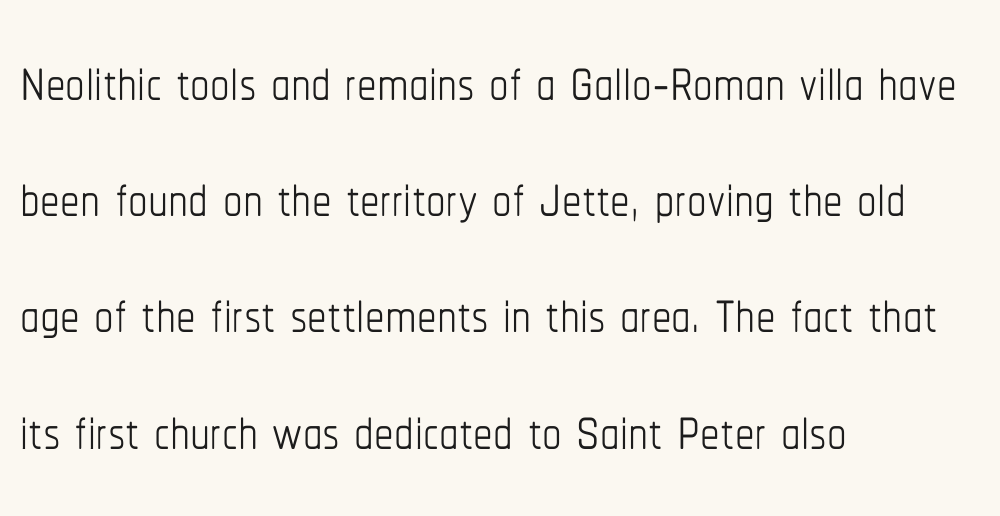
{"italic": "no", "bold": "no", "weight": "thin", "width": "condensed", "stroke_contrast": "low", "x_height": "medium", "monospaced": "no", "underline": "no", "align": "left", "line_spacing": "normal", "line_spacing_ratio": 1.49, "letter_spacing": "normal", "letter_spacing_em": 0.0, "glyph_px": 78}
